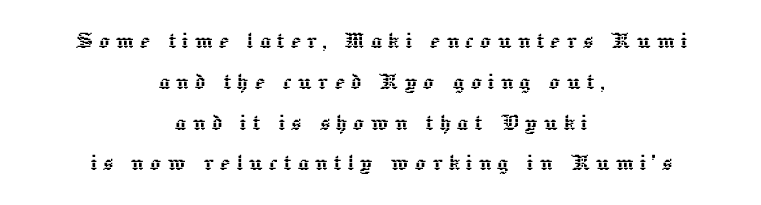
Q: Is the text italic (slanted)? A: No, it is upright.
Q: Is the text underlined? A: No.
Q: How is the paragraph aligned? A: Centered.
Q: Is the spacing between letters normal or unusually wide? A: Unusually wide.
Q: Is the spacing between lines tight, normal or loose? A: Normal.
